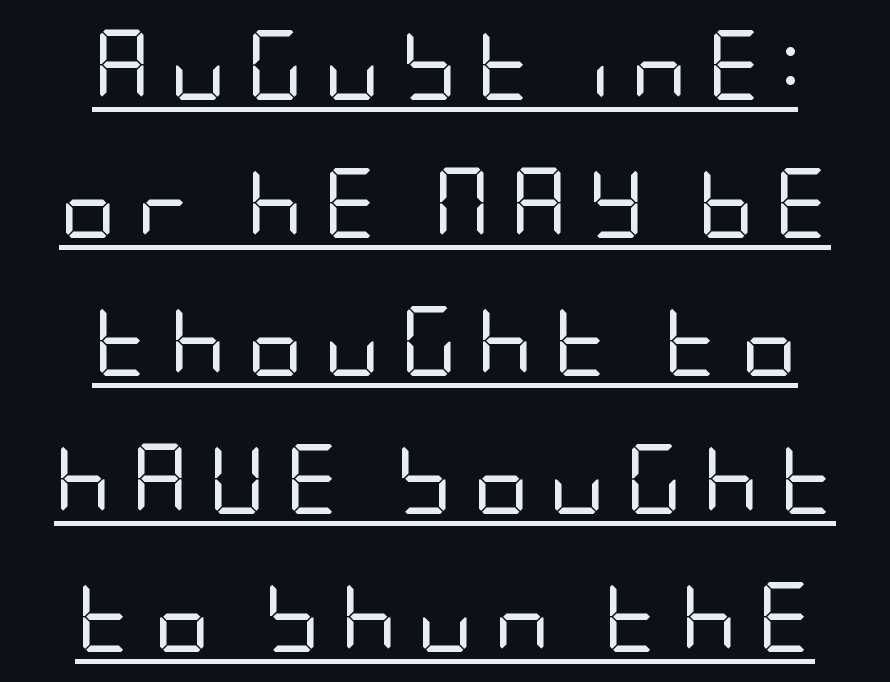
The image shows 70 px regular-weight, condensed sans-serif type, upright; set centered, loose line spacing (1.97x), unusually wide letter spacing (+0.28 em), underlined; low stroke contrast and a large x-height.
